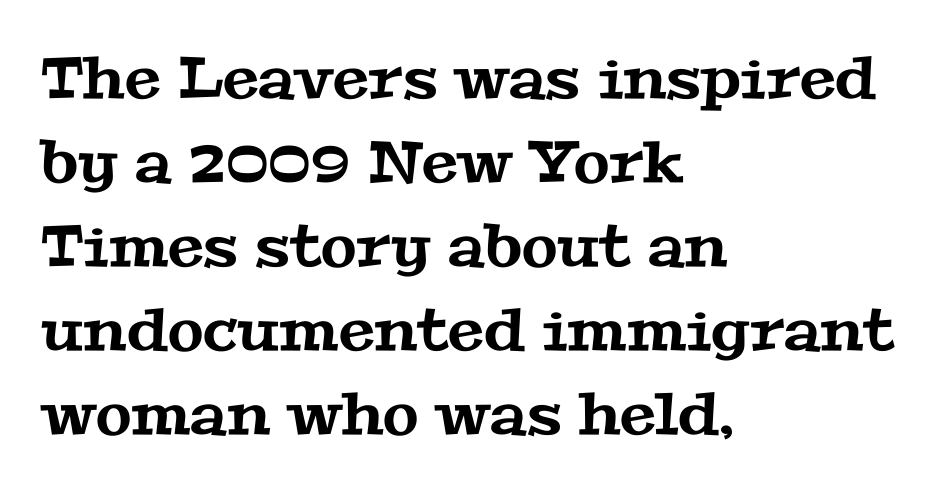
The image shows 58 px wide serif type; set left-aligned, normal line spacing (1.45x), normal letter spacing, not underlined; medium stroke contrast and a medium x-height.
